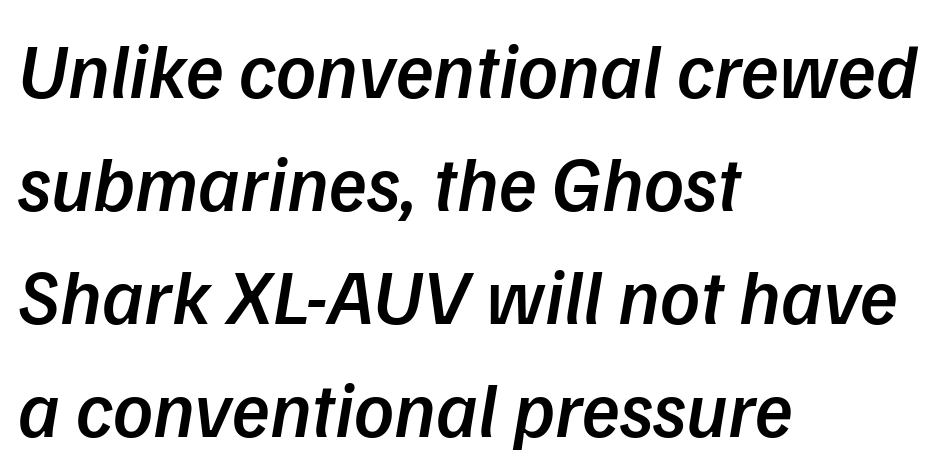
The space directly below the letters is spotless. The line texture is even and compact thanks to regular tracking. This sample has the flowing, uneven cadence of proportional lettering. Compared with an ordinary text face, these strokes are moderately heavier — a semibold. Leftover space on each line is placed entirely after the last word. In terms of posture, this sample is oblique.
